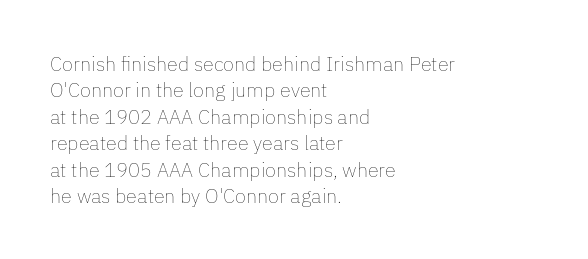
{"italic": "no", "bold": "no", "underline": "no", "align": "left", "line_spacing": "normal", "line_spacing_ratio": 1.32, "letter_spacing": "normal", "letter_spacing_em": 0.0, "glyph_px": 20}
